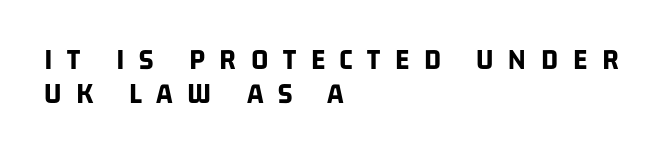
The image shows 30 px bold, condensed sans-serif type; set left-aligned, tight line spacing (1.13x), unusually wide letter spacing (+0.49 em), not underlined; low stroke contrast and a large x-height.
